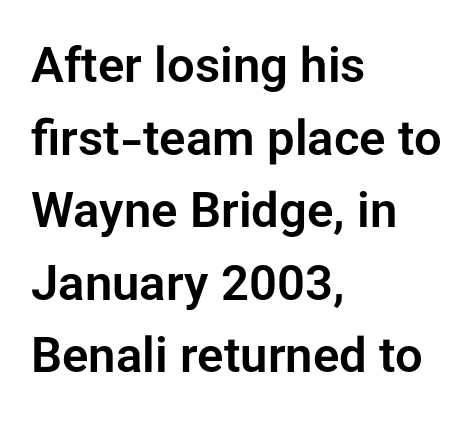
{"serif": "no", "italic": "no", "width": "normal", "stroke_contrast": "low", "x_height": "medium", "monospaced": "no", "underline": "no", "align": "left", "line_spacing": "normal", "line_spacing_ratio": 1.48, "letter_spacing": "normal", "letter_spacing_em": 0.0, "glyph_px": 49}
